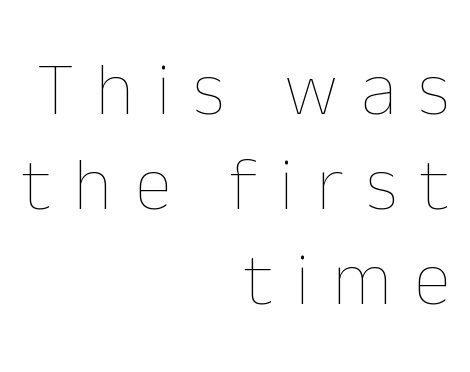
{"italic": "no", "bold": "no", "weight": "thin", "width": "normal", "stroke_contrast": "low", "x_height": "medium", "monospaced": "no", "underline": "no", "align": "right", "line_spacing": "normal", "line_spacing_ratio": 1.27, "letter_spacing": "wide", "letter_spacing_em": 0.3, "glyph_px": 75}
